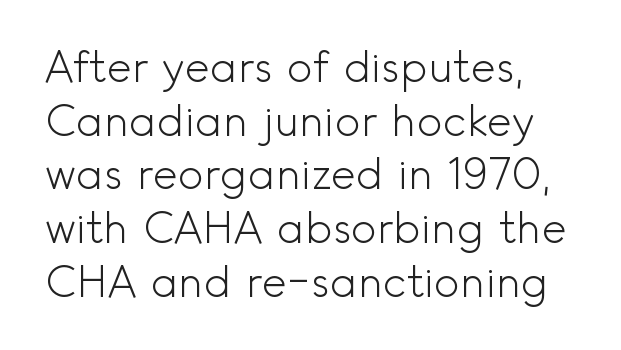
Any mark beneath the type? The region is blank. Stroke terminals: plain, sans-serif. Note the varied advance widths — an 'i' is clearly narrower than an 'm'. Style check: upright.
